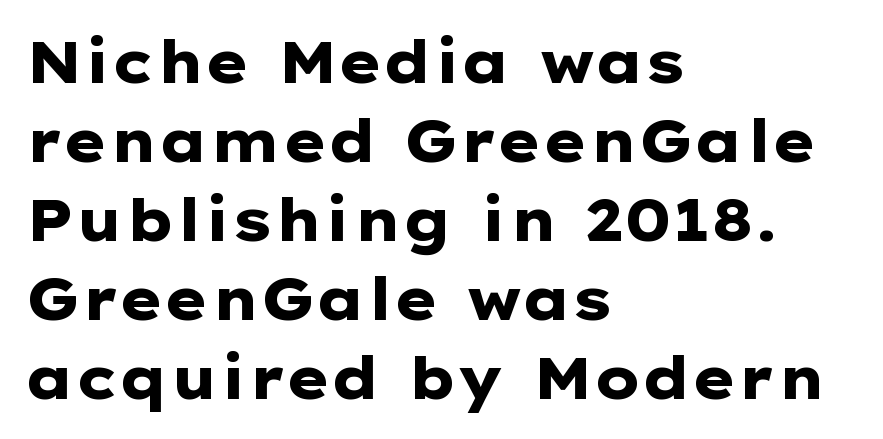
{"serif": "no", "italic": "no", "bold": "yes", "weight": "heavy", "width": "wide", "stroke_contrast": "low", "x_height": "medium", "monospaced": "no", "underline": "no", "align": "left", "line_spacing": "normal", "line_spacing_ratio": 1.36, "letter_spacing": "normal", "letter_spacing_em": 0.0, "glyph_px": 58}
